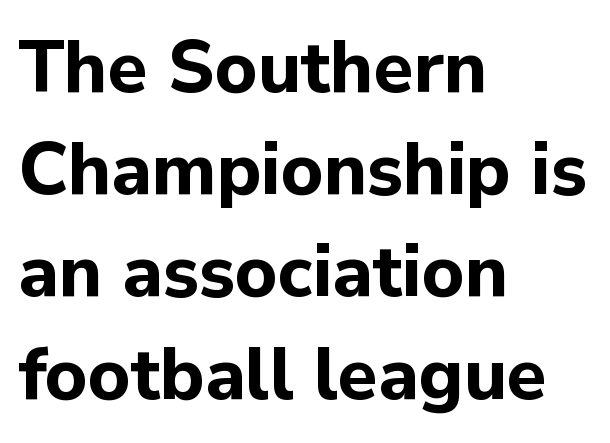
The image shows 73 px bold sans-serif type, upright; set left-aligned, normal line spacing (1.4x), normal letter spacing, not underlined; low stroke contrast and a medium x-height.
